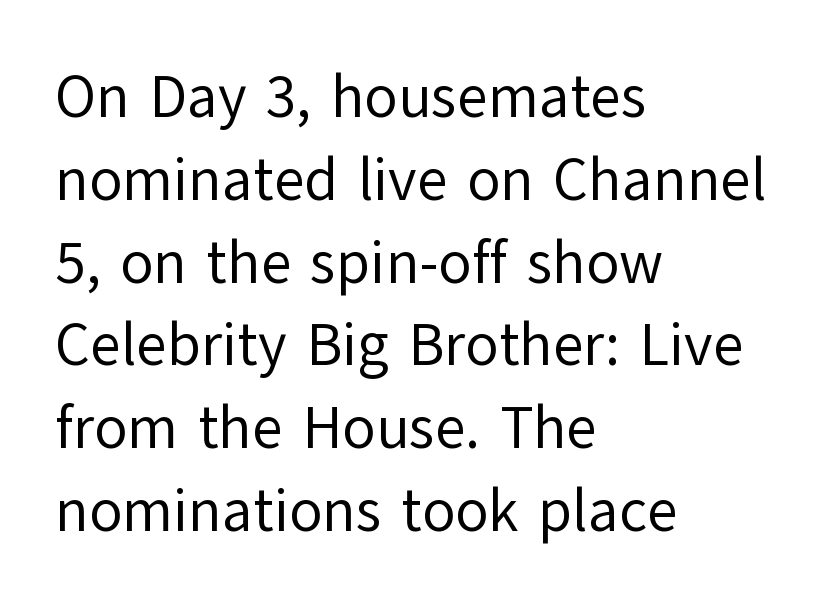
The image shows 60 px regular-weight sans-serif type, upright; set left-aligned, normal line spacing (1.38x), normal letter spacing, not underlined; low stroke contrast and a medium x-height.
